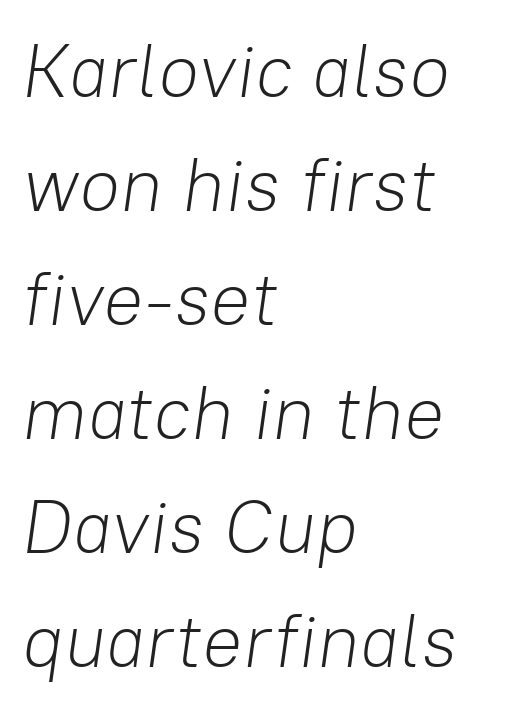
Q: Is the text bold? A: No.
Q: Is the text italic (slanted)? A: Yes, it leans right by about 8 degrees.
Q: Is the text underlined? A: No.
Q: How is the paragraph aligned? A: Left-aligned.
Q: Is the spacing between letters normal or unusually wide? A: Normal.
Q: Is the spacing between lines tight, normal or loose? A: Normal.
Q: Width (condensed, normal, or wide)? A: Normal.
Q: Stroke contrast? A: Low.
Q: x-height? A: Medium.
Q: Monospaced? A: No.
